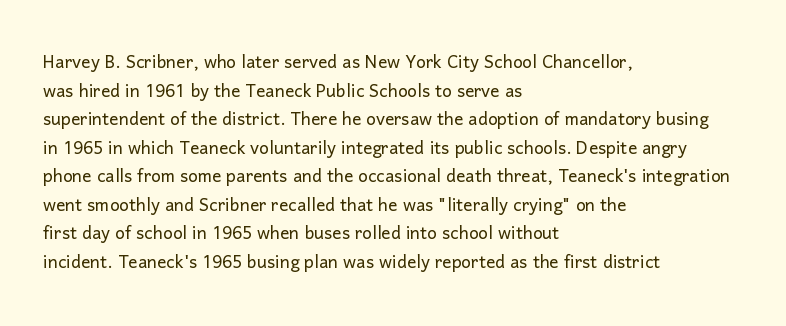
{"italic": "no", "bold": "no", "underline": "no", "align": "left", "line_spacing_ratio": 1.24, "letter_spacing": "normal", "letter_spacing_em": 0.0, "glyph_px": 23}
